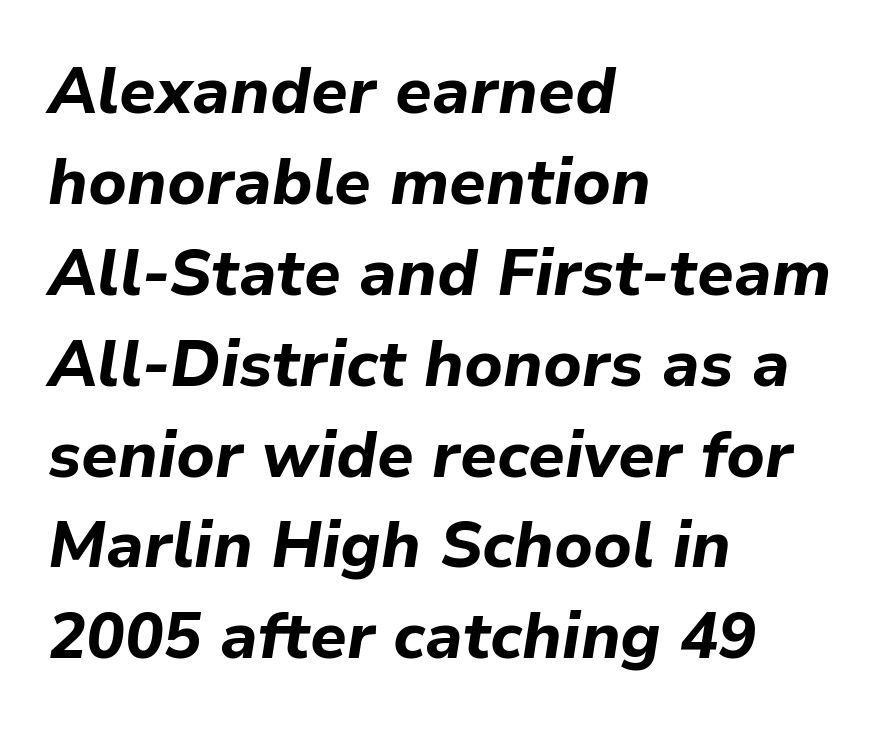
The image shows 64 px bold type, italic (leaning right); set left-aligned, normal line spacing (1.42x), normal letter spacing, not underlined; low stroke contrast and a medium x-height.
